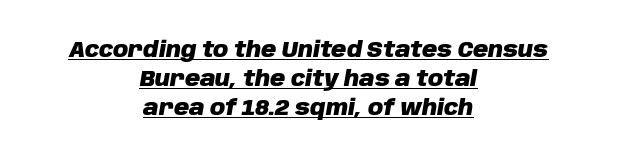
If you folded the block vertically in half, each line would mirror itself in length. The space between consecutive lines is moderate. Yep, that's italic — everything's leaning. Look at the stroke-to-counter ratio: heavy, a bold.
